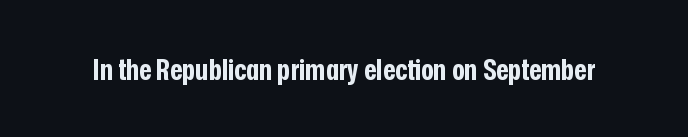
The image shows 30 px bold, condensed sans-serif type, upright; set normal letter spacing, not underlined; low stroke contrast and a medium x-height.
